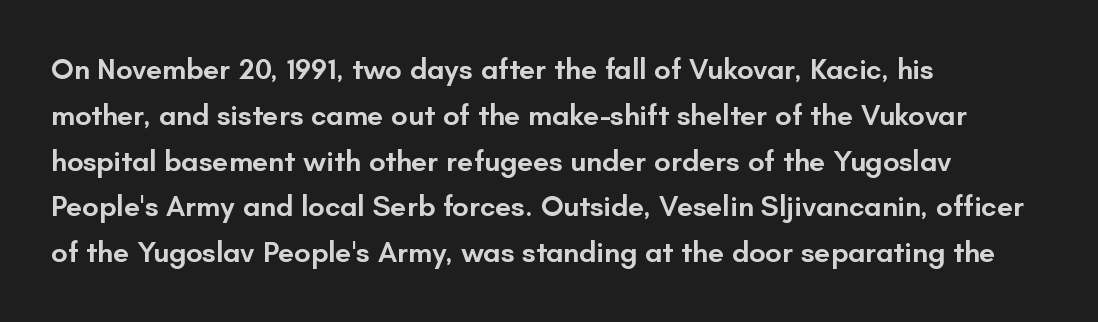
This is moderately heavy type, rendered in semibold. Vertically, the passage feels balanced, rows spaced as you'd expect. Characters follow at the spacing the type designer built in. The characters display no serif detailing; their extremities are plain. Note the varied advance widths — an 'i' is clearly narrower than an 'm'.
